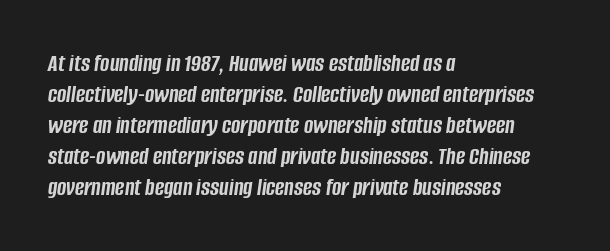
Q: Is the text bold? A: Yes.
Q: Is the text italic (slanted)? A: Yes, it leans right by about 8 degrees.
Q: Is the text underlined? A: No.
Q: How is the paragraph aligned? A: Left-aligned.
Q: Is the spacing between letters normal or unusually wide? A: Normal.
